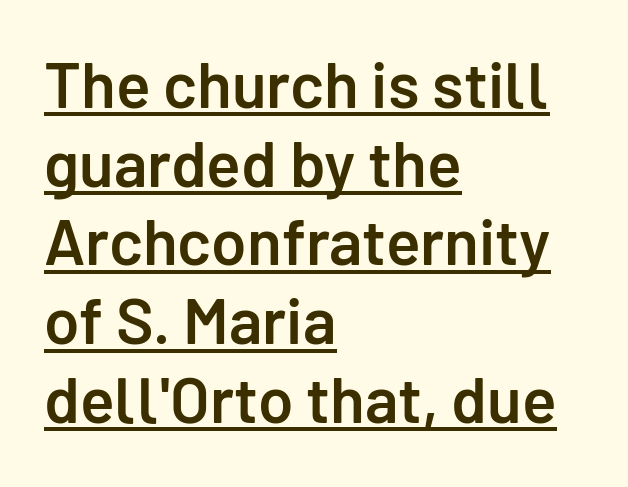
Q: Is the text bold? A: Semi-bold.
Q: Is the text italic (slanted)? A: No, it is upright.
Q: Is the typeface a serif or a sans-serif typeface? A: Sans-serif.
Q: Is the text underlined? A: Yes.
Q: How is the paragraph aligned? A: Left-aligned.
Q: Is the spacing between letters normal or unusually wide? A: Normal.
Q: Width (condensed, normal, or wide)? A: Normal.
Q: Stroke contrast? A: Low.
Q: x-height? A: Medium.
Q: Monospaced? A: No.
